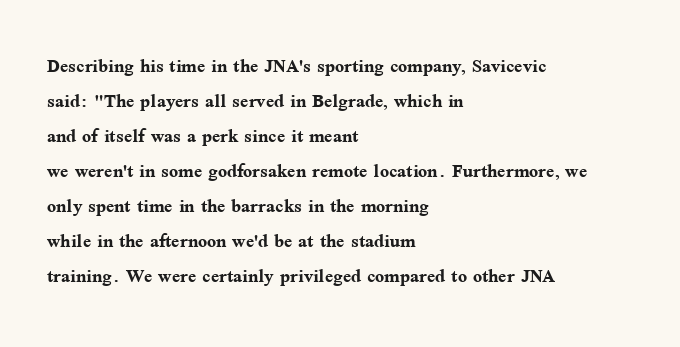
{"italic": "no", "bold": "yes", "underline": "no", "align": "left", "line_spacing": "normal", "line_spacing_ratio": 1.46, "letter_spacing": "normal", "letter_spacing_em": 0.0, "glyph_px": 24}
